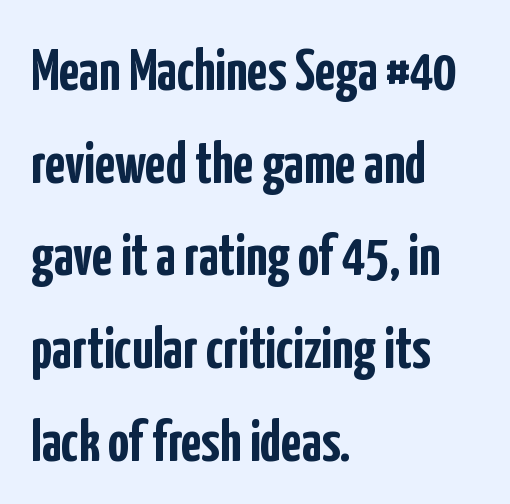
Line spacing here is normal. The face used here is proportionally spaced, like ordinary book or web type. Typeset ragged right — the left edge is the straight one. Its strokes are broad and dark, the hallmark of bold type. The font family rendered here belongs to the sans-serif group. Just letters on the line, the space beneath them empty.
